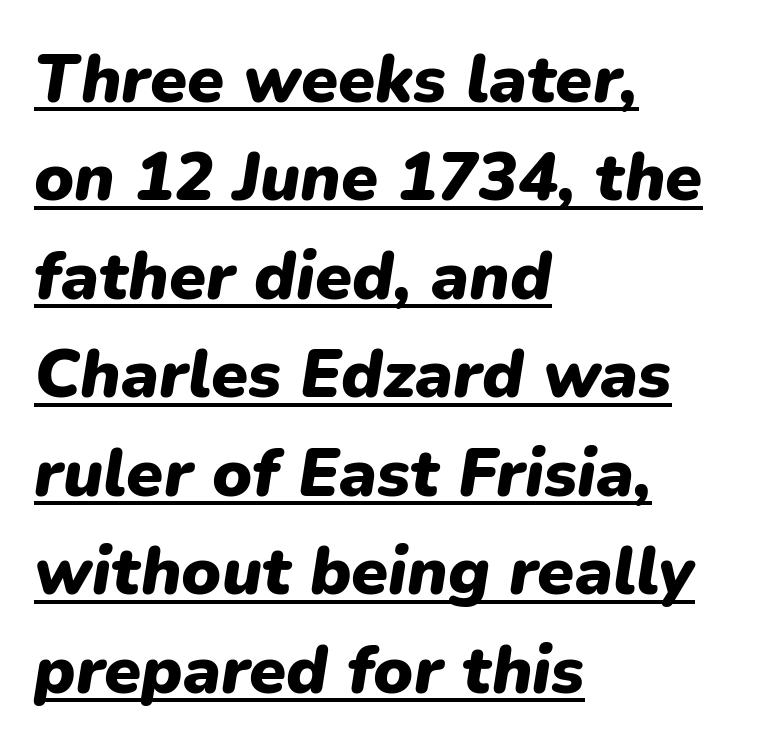
{"italic": "yes", "lean": "right", "slant_degrees": 9, "bold": "yes", "weight": "heavy", "width": "normal", "stroke_contrast": "low", "x_height": "medium", "monospaced": "no", "underline": "yes", "align": "left", "line_spacing": "normal", "line_spacing_ratio": 1.47, "letter_spacing": "normal", "letter_spacing_em": 0.0, "glyph_px": 67}
